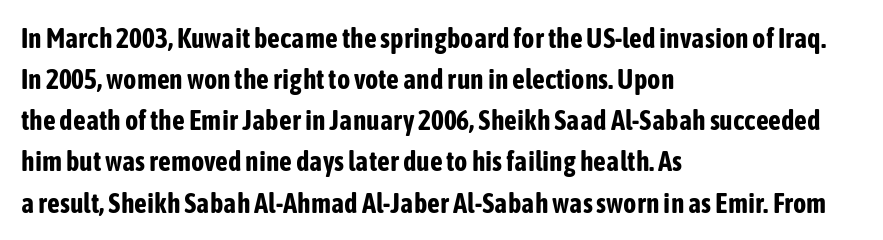
{"serif": "no", "italic": "no", "bold": "yes", "weight": "bold", "width": "condensed", "stroke_contrast": "low", "x_height": "medium", "monospaced": "no", "underline": "no", "align": "left", "line_spacing": "normal", "line_spacing_ratio": 1.47, "letter_spacing": "normal", "letter_spacing_em": 0.0, "glyph_px": 28}
